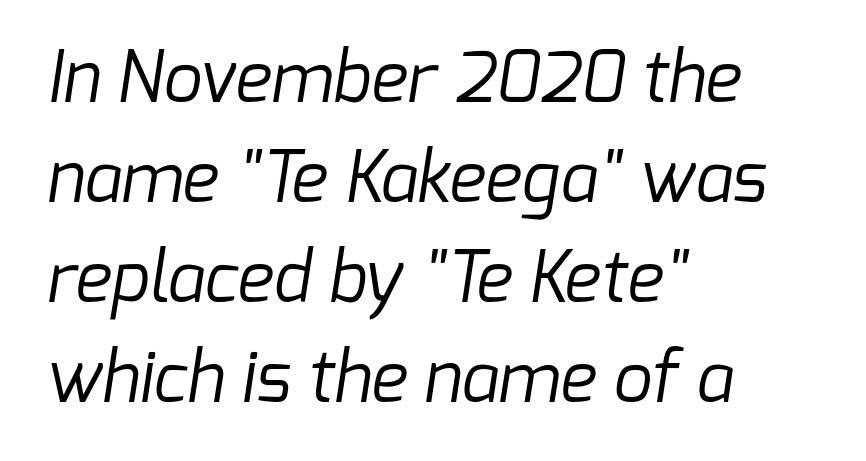
The image shows 69 px regular-weight sans-serif type; set left-aligned, normal line spacing (1.45x), normal letter spacing, not underlined; low stroke contrast and a medium x-height.
